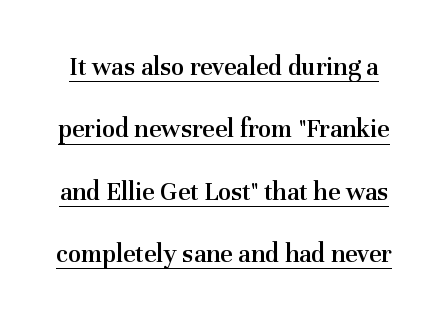
The tracking reads as untouched default to a designer's eye. The typesetting leans somewhat heavy: a semibold. Style check: upright. One glance says open: line gaps are wider than usual.
